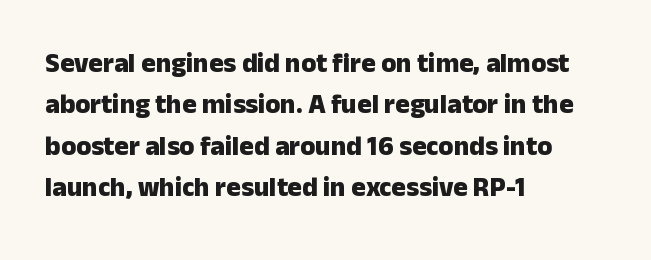
{"italic": "no", "bold": "yes", "underline": "no", "align": "left", "line_spacing": "normal", "line_spacing_ratio": 1.53, "letter_spacing": "normal", "letter_spacing_em": 0.0, "glyph_px": 27}
